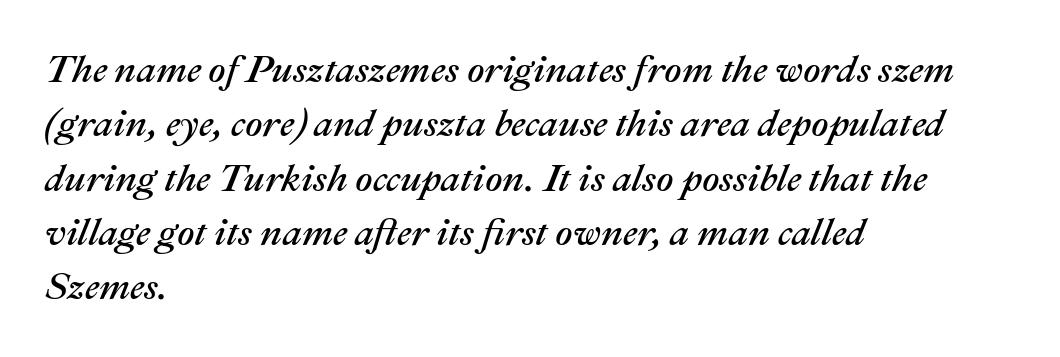
The compositor pushed each line to the left boundary. The type is set solid horizontally, with unmodified tracking. Quick note: underline off. This sample uses an oblique cut, with every glyph tilted off the vertical.
